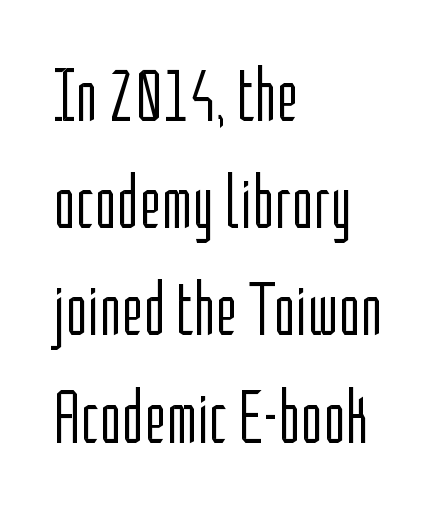
The image shows 75 px light, condensed sans-serif type, upright; set left-aligned, normal line spacing (1.43x), normal letter spacing, not underlined; low stroke contrast and a medium x-height.
